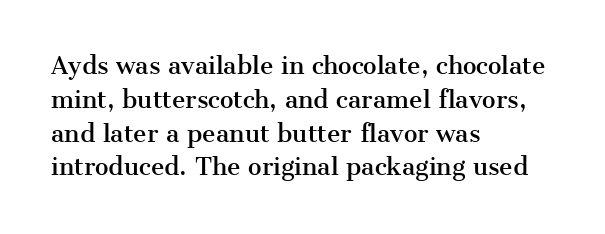
Left-aligned paragraph, ragged on the right. Compared with typical body copy, the letter spacing here is the same. A roman cut, with each character standing at attention. Baseline-to-baseline distance is the conventional proportion of letter height. The string is rendered with underlining switched off.
